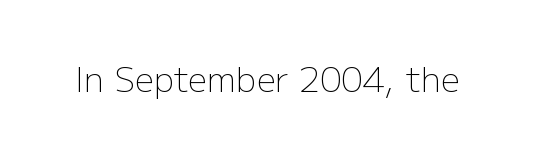
{"serif": "no", "italic": "no", "bold": "no", "weight": "light", "width": "normal", "stroke_contrast": "low", "x_height": "medium", "monospaced": "no", "underline": "no", "letter_spacing": "normal", "letter_spacing_em": 0.0, "glyph_px": 34}
